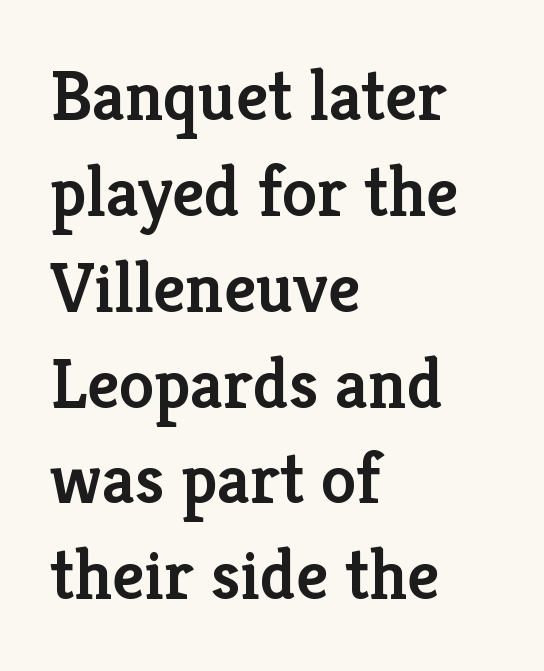
{"serif": "yes", "italic": "no", "bold": "semi", "weight": "semibold", "width": "normal", "stroke_contrast": "low", "x_height": "medium", "monospaced": "no", "underline": "no", "align": "left", "line_spacing": "normal", "line_spacing_ratio": 1.35, "letter_spacing": "normal", "letter_spacing_em": 0.0, "glyph_px": 71}
